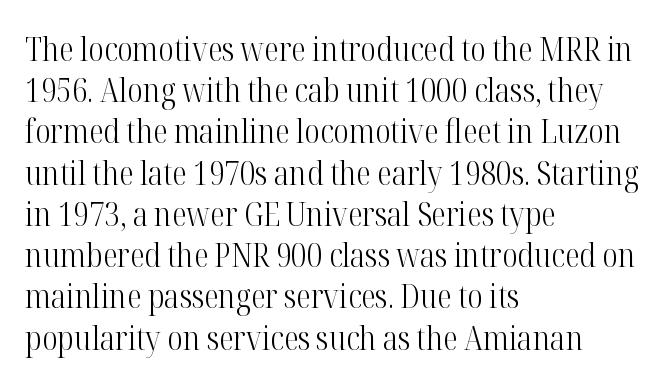
Q: Is the text bold? A: No.
Q: Is the text italic (slanted)? A: No, it is upright.
Q: Is the typeface a serif or a sans-serif typeface? A: Serif.
Q: Is the text underlined? A: No.
Q: How is the paragraph aligned? A: Left-aligned.
Q: Is the spacing between letters normal or unusually wide? A: Normal.
Q: Is the spacing between lines tight, normal or loose? A: Normal.
Q: Width (condensed, normal, or wide)? A: Condensed.
Q: Stroke contrast? A: High.
Q: x-height? A: Medium.
Q: Monospaced? A: No.
